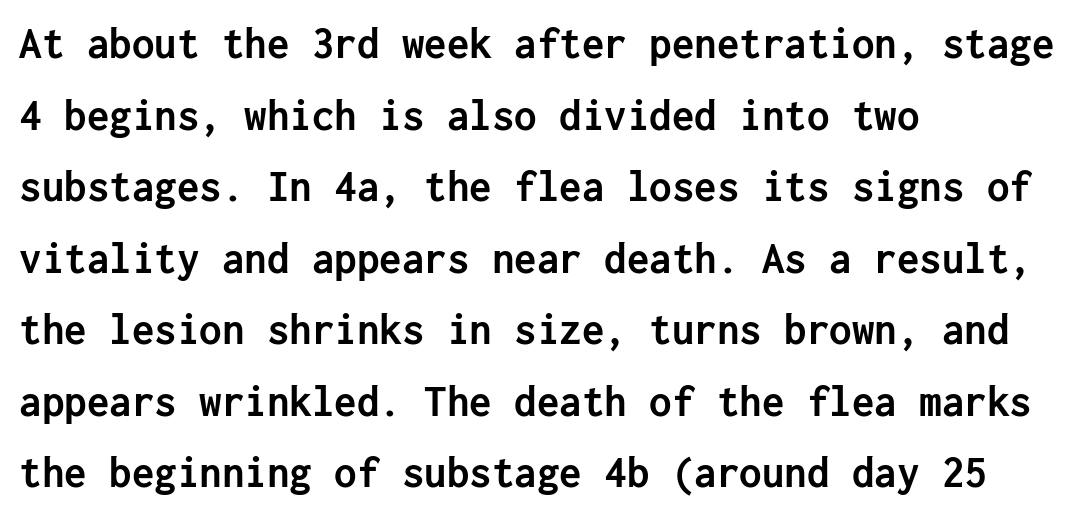
The image shows 45 px semibold sans-serif type, upright; set left-aligned, normal line spacing (1.59x), normal letter spacing, not underlined; low stroke contrast and a medium x-height.
